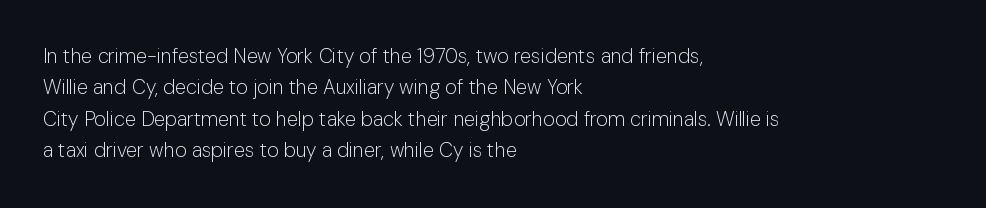
{"italic": "no", "bold": "no", "underline": "no", "align": "left", "line_spacing": "normal", "line_spacing_ratio": 1.57, "letter_spacing": "normal", "letter_spacing_em": 0.0, "glyph_px": 20}
